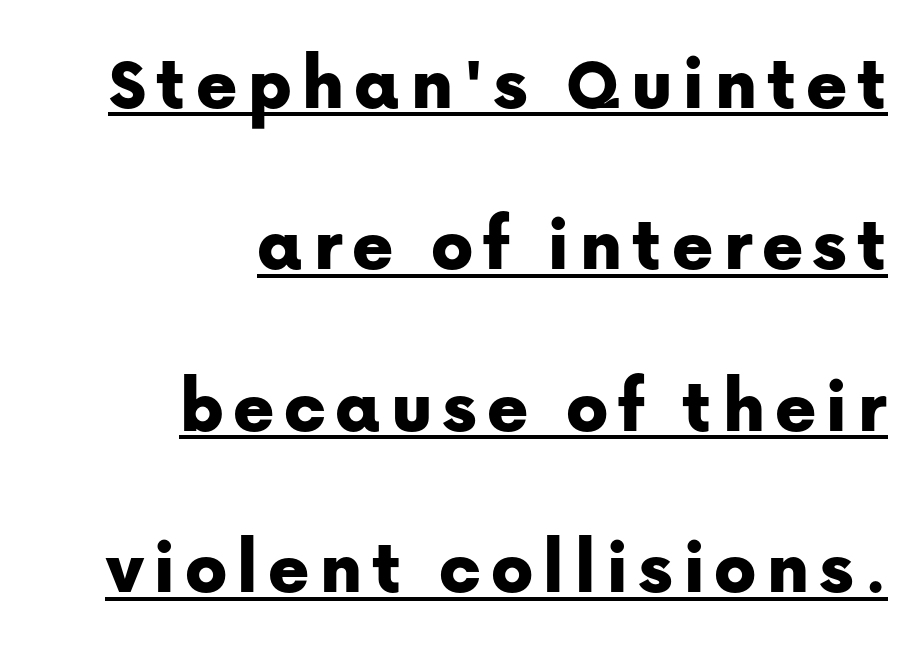
{"serif": "no", "italic": "no", "width": "normal", "stroke_contrast": "low", "x_height": "medium", "monospaced": "no", "underline": "yes", "align": "right", "line_spacing": "loose", "line_spacing_ratio": 2.07, "glyph_px": 78}
